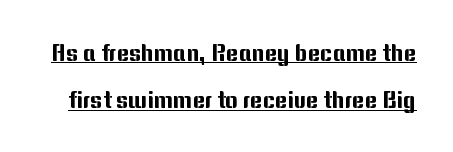
Q: Is the text italic (slanted)? A: No, it is upright.
Q: Is the text underlined? A: Yes.
Q: Is the spacing between letters normal or unusually wide? A: Normal.
Q: Is the spacing between lines tight, normal or loose? A: Loose.
